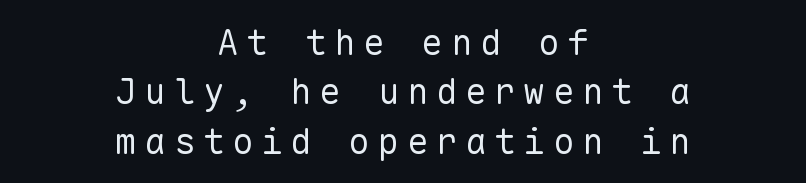
{"serif": "no", "italic": "no", "bold": "no", "weight": "regular", "width": "normal", "stroke_contrast": "low", "x_height": "medium", "monospaced": "yes", "underline": "no", "align": "center", "line_spacing": "normal", "line_spacing_ratio": 1.37, "letter_spacing": "wide", "letter_spacing_em": 0.21, "glyph_px": 36}
